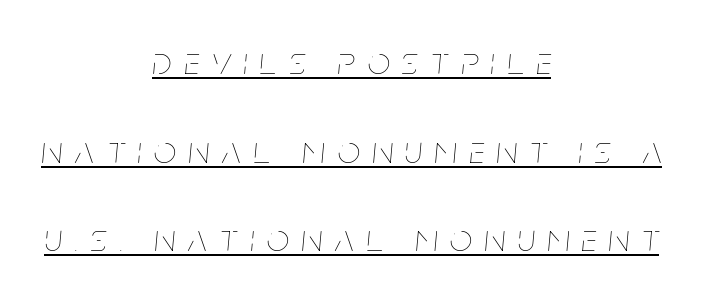
The image shows 39 px thin, condensed type, italic (leaning right); set centered, loose line spacing (2.27x), unusually wide letter spacing (+0.33 em), underlined; low stroke contrast and a large x-height.
